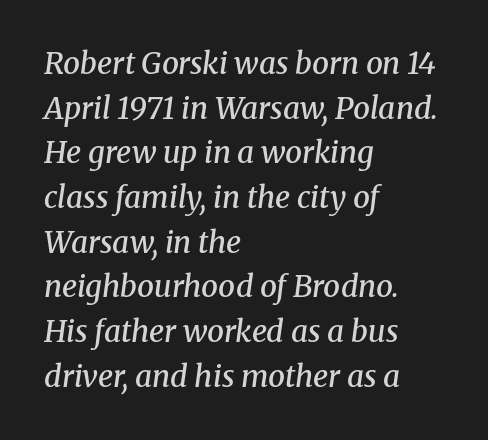
Q: Is the text bold? A: Semi-bold.
Q: Is the text italic (slanted)? A: Yes, it leans right by about 8 degrees.
Q: Is the typeface a serif or a sans-serif typeface? A: Serif.
Q: Is the text underlined? A: No.
Q: How is the paragraph aligned? A: Left-aligned.
Q: Is the spacing between letters normal or unusually wide? A: Normal.
Q: Is the spacing between lines tight, normal or loose? A: Normal.
Q: Width (condensed, normal, or wide)? A: Normal.
Q: Stroke contrast? A: Medium.
Q: x-height? A: Medium.
Q: Monospaced? A: No.
